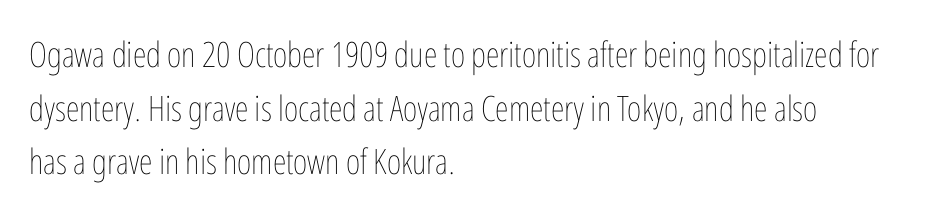
Q: Is the text bold? A: No.
Q: Is the text italic (slanted)? A: No, it is upright.
Q: Is the text underlined? A: No.
Q: How is the paragraph aligned? A: Left-aligned.
Q: Is the spacing between letters normal or unusually wide? A: Normal.
Q: Is the spacing between lines tight, normal or loose? A: Normal.
Q: Width (condensed, normal, or wide)? A: Condensed.
Q: Stroke contrast? A: Low.
Q: x-height? A: Medium.
Q: Monospaced? A: No.
